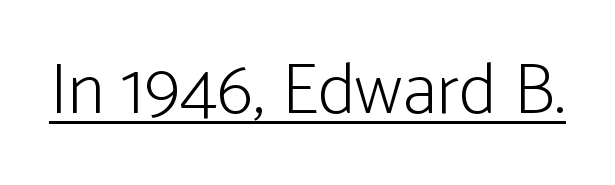
The image shows 73 px light, condensed sans-serif type, upright; set normal letter spacing, underlined; low stroke contrast and a medium x-height.
